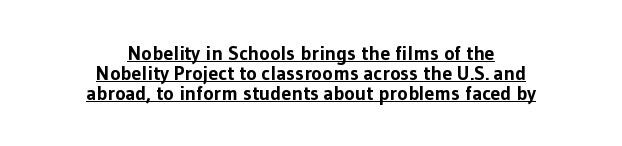
The gaps between neighbouring characters are ordinary and unremarkable. Which margin do the lines hug? Neither — every line sits in the middle. Compared with typical paragraphs, the rows here are closer together. Is the type bold? Yes — the strokes are clearly thick and heavy.
